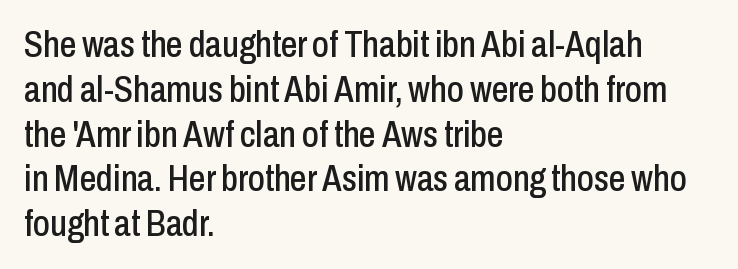
{"serif": "no", "italic": "no", "width": "condensed", "stroke_contrast": "low", "x_height": "medium", "monospaced": "no", "underline": "no", "align": "left", "line_spacing_ratio": 1.21, "letter_spacing": "normal", "letter_spacing_em": 0.0, "glyph_px": 37}
